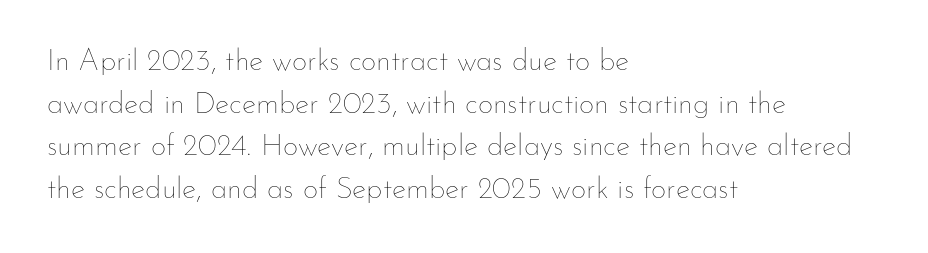
{"italic": "no", "bold": "no", "weight": "thin", "width": "normal", "stroke_contrast": "low", "x_height": "small", "monospaced": "no", "underline": "no", "align": "left", "line_spacing": "normal", "line_spacing_ratio": 1.42, "letter_spacing": "normal", "letter_spacing_em": 0.0, "glyph_px": 30}
